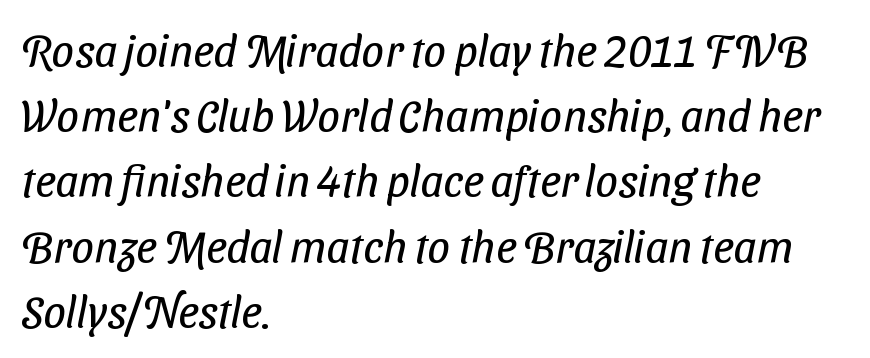
The image shows 45 px regular-weight, condensed sans-serif type; set left-aligned, normal line spacing (1.45x), normal letter spacing, not underlined; low stroke contrast and a medium x-height.
